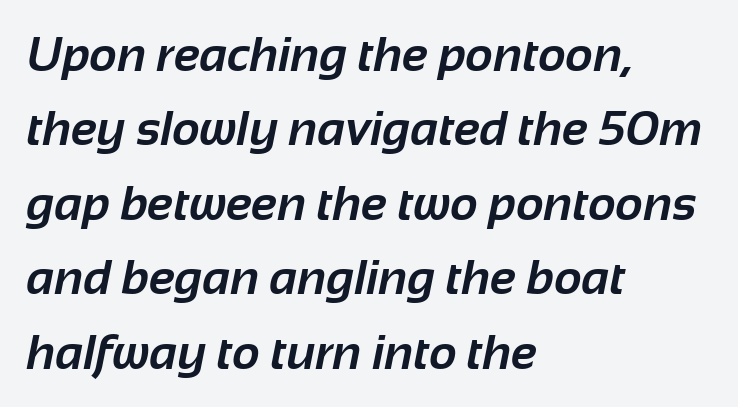
Q: Is the text bold? A: Yes.
Q: Is the typeface a serif or a sans-serif typeface? A: Sans-serif.
Q: Is the text underlined? A: No.
Q: How is the paragraph aligned? A: Left-aligned.
Q: Is the spacing between letters normal or unusually wide? A: Normal.
Q: Is the spacing between lines tight, normal or loose? A: Normal.
Q: Width (condensed, normal, or wide)? A: Normal.
Q: Stroke contrast? A: Low.
Q: x-height? A: Medium.
Q: Monospaced? A: No.
